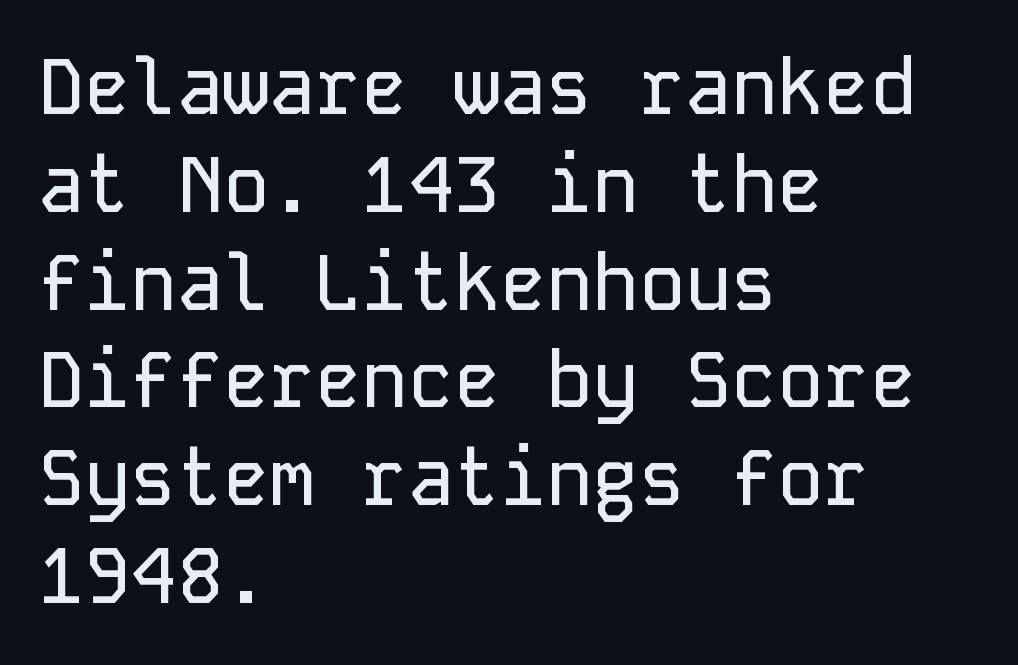
Q: Is the text italic (slanted)? A: No, it is upright.
Q: Is the typeface a serif or a sans-serif typeface? A: Sans-serif.
Q: Is the text underlined? A: No.
Q: How is the paragraph aligned? A: Left-aligned.
Q: Is the spacing between letters normal or unusually wide? A: Normal.
Q: Is the spacing between lines tight, normal or loose? A: Normal.
Q: Width (condensed, normal, or wide)? A: Normal.
Q: Stroke contrast? A: Low.
Q: x-height? A: Medium.
Q: Monospaced? A: Yes.
